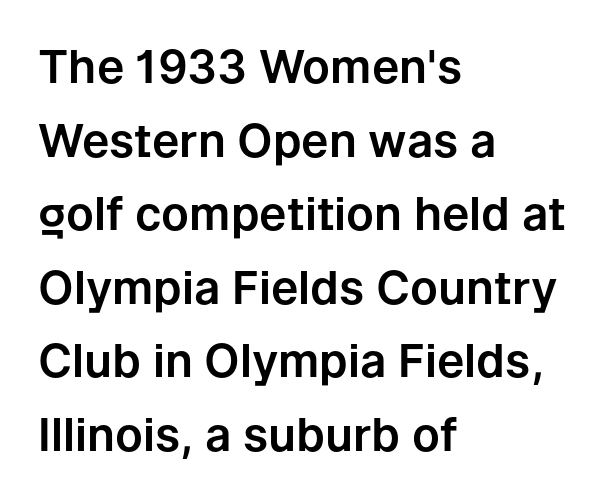
The image shows 46 px sans-serif type, upright; set left-aligned, normal line spacing (1.6x), normal letter spacing, not underlined; low stroke contrast and a medium x-height.
